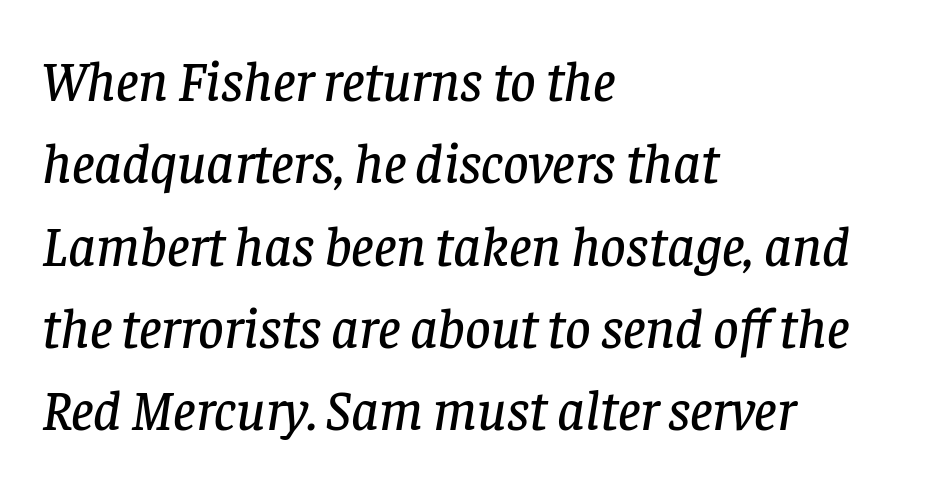
The image shows 56 px serif type, italic (leaning right); set left-aligned, normal line spacing (1.47x), normal letter spacing, not underlined; low stroke contrast and a large x-height.
